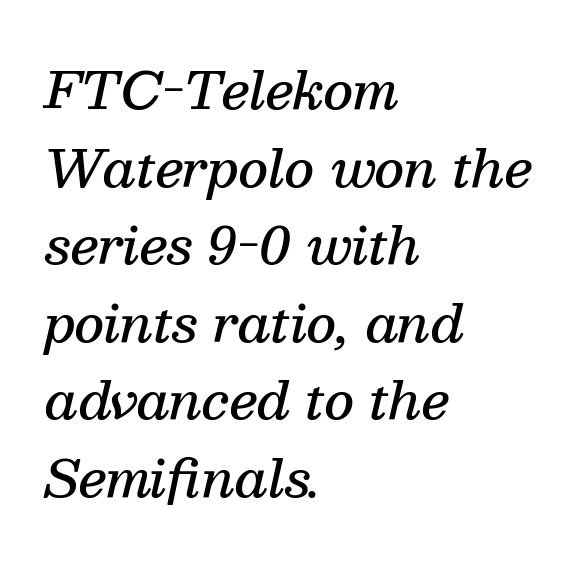
Q: Is the text bold? A: Semi-bold.
Q: Is the text italic (slanted)? A: Yes, it leans right by about 13 degrees.
Q: Is the typeface a serif or a sans-serif typeface? A: Serif.
Q: Is the text underlined? A: No.
Q: How is the paragraph aligned? A: Left-aligned.
Q: Is the spacing between letters normal or unusually wide? A: Normal.
Q: Is the spacing between lines tight, normal or loose? A: Normal.
Q: Width (condensed, normal, or wide)? A: Normal.
Q: Stroke contrast? A: Medium.
Q: x-height? A: Medium.
Q: Monospaced? A: No.
